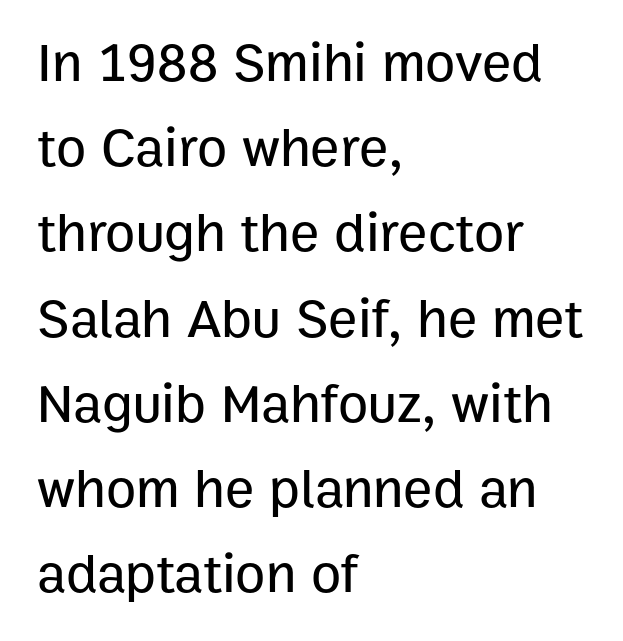
{"serif": "no", "italic": "no", "width": "normal", "stroke_contrast": "low", "x_height": "medium", "monospaced": "no", "underline": "no", "align": "left", "line_spacing": "normal", "line_spacing_ratio": 1.55, "letter_spacing": "normal", "letter_spacing_em": 0.0, "glyph_px": 55}
